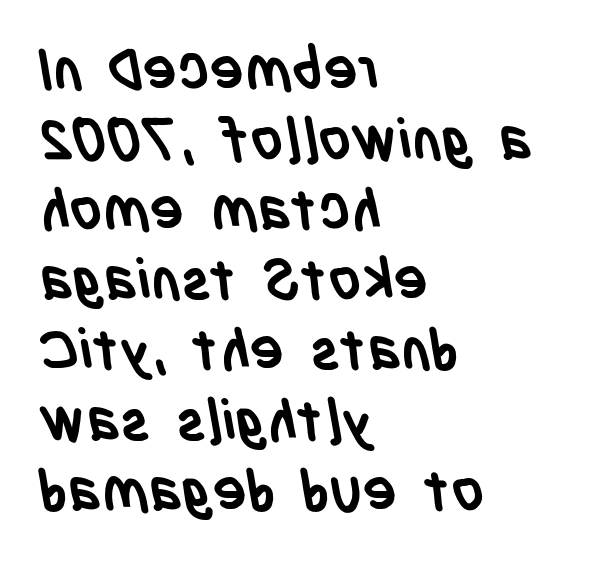
How heavy is the stroke? Heavy — this is a bold. Font category for this specimen: sans-serif. Horizontal alignment here is leftward, the default for most running prose. Varying glyph widths throughout — classic text-font behaviour.
